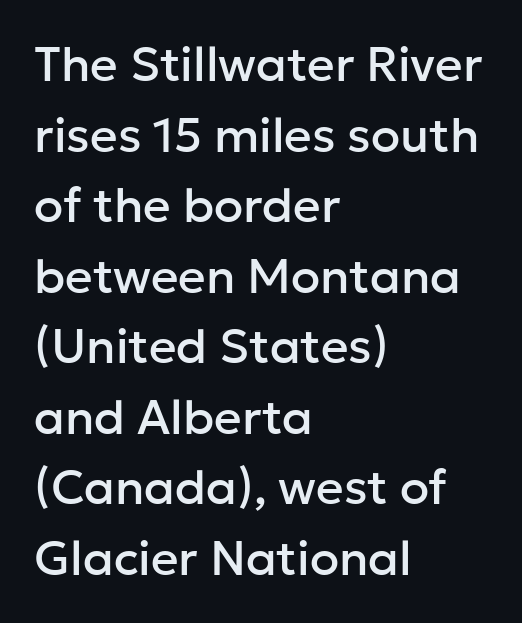
The image shows 48 px sans-serif type, upright; set left-aligned, normal line spacing (1.47x), normal letter spacing, not underlined; low stroke contrast and a medium x-height.
